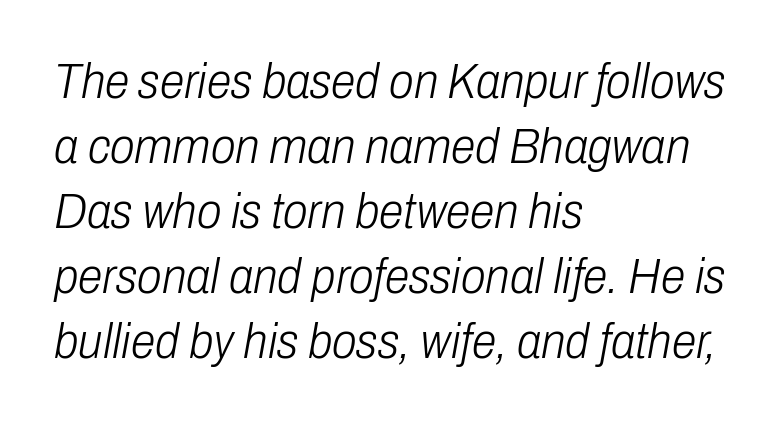
Looking at the ascenders, they clearly lean. A clean baseline with only descenders dipping below it. Spacing between characters is what you'd get straight out of the box. Interline gaps are of average width in this sample.
